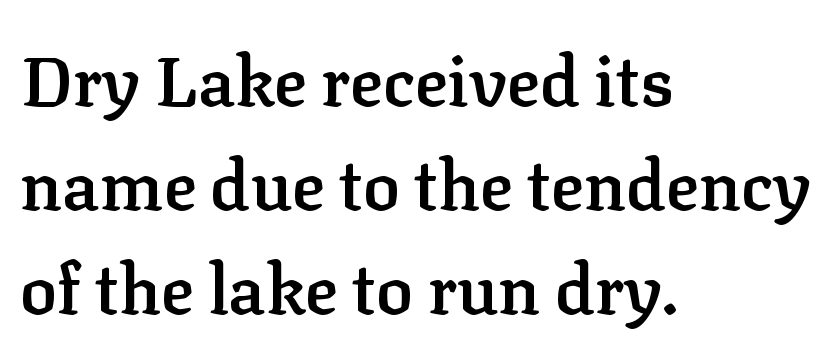
A typesetter would call this leading conventional body-copy spacing. These lines are set flush left with a ragged right edge. Each word holds together tightly as a unit, with standard inter-letter gaps. Are there feet on the stems? There are — it's a serif. Does the weight exceed regular? Yes, but only to semibold.
